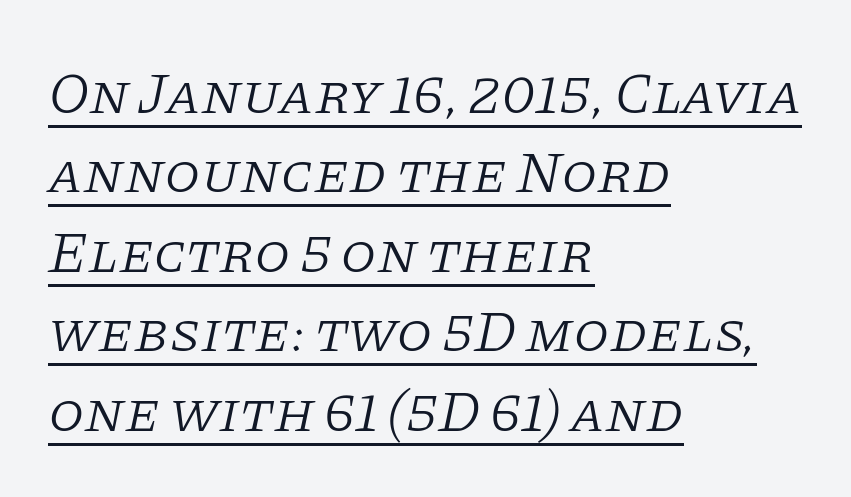
Q: Is the text bold? A: No.
Q: Is the text italic (slanted)? A: Yes, it leans right by about 11 degrees.
Q: Is the typeface a serif or a sans-serif typeface? A: Serif.
Q: Is the text underlined? A: Yes.
Q: How is the paragraph aligned? A: Left-aligned.
Q: Is the spacing between letters normal or unusually wide? A: Normal.
Q: Is the spacing between lines tight, normal or loose? A: Normal.
Q: Width (condensed, normal, or wide)? A: Normal.
Q: Stroke contrast? A: Low.
Q: x-height? A: Large.
Q: Monospaced? A: No.
